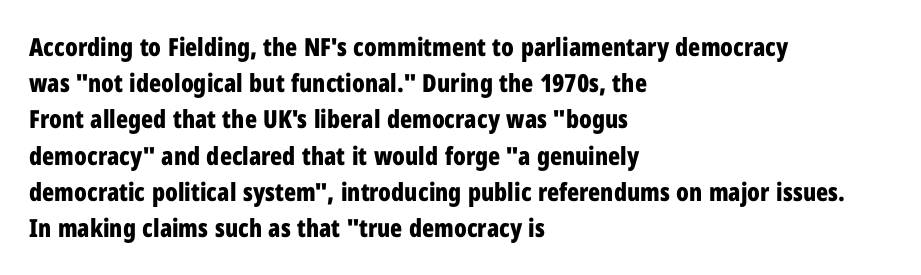
The image shows 25 px bold type, upright; set left-aligned, normal line spacing (1.45x), normal letter spacing, not underlined.
